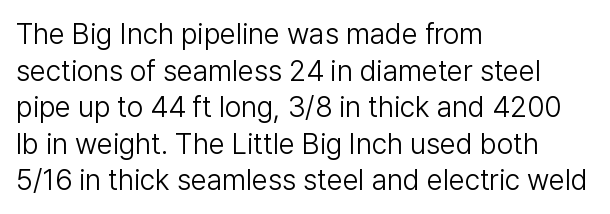
{"serif": "no", "italic": "no", "bold": "no", "weight": "light", "width": "normal", "stroke_contrast": "low", "x_height": "medium", "monospaced": "no", "underline": "no", "align": "left", "line_spacing": "normal", "line_spacing_ratio": 1.26, "letter_spacing": "normal", "letter_spacing_em": 0.0, "glyph_px": 29}
